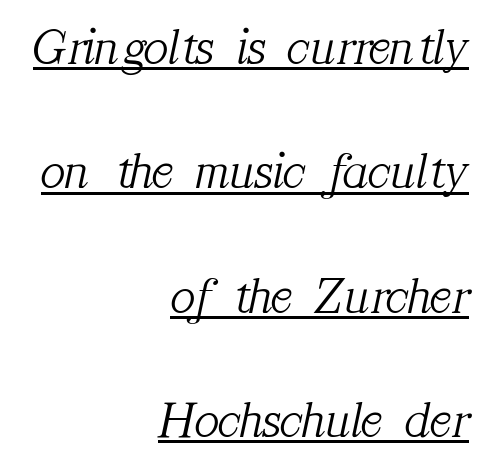
The image shows 52 px light serif type, italic (leaning right); set right-aligned, loose line spacing (2.39x), normal letter spacing, underlined; medium stroke contrast and a medium x-height.
